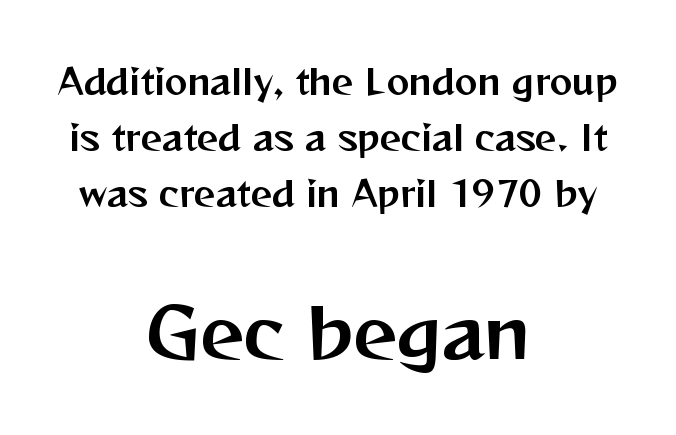
Scale increases going downward across the two blocks. The letters stand straight up with perfectly vertical stems. The lines in this sample share a center point and differ in where they start and stop. Serif or sans? Sans — the stroke terminals are bare. Vertically, the passage feels balanced, rows spaced as you'd expect. Words float on clear page, feet unadorned.
